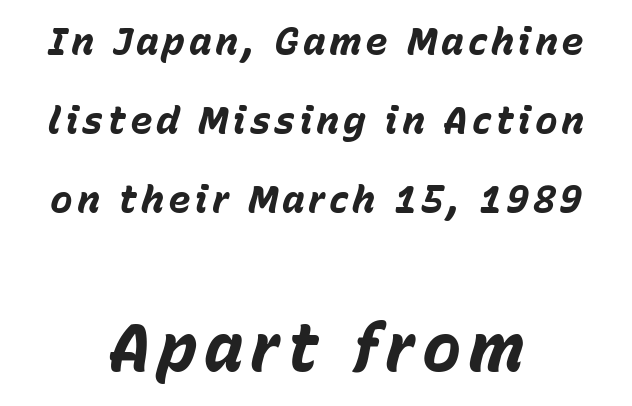
The image shows 66 px bold type, italic (leaning right); set centered, loose line spacing (2.08x), not underlined; the second (bottom) block is 1.74x larger; low stroke contrast and a medium x-height.
